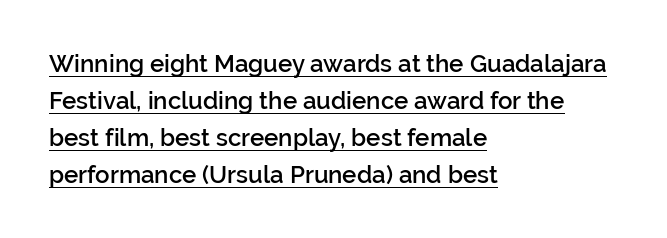
{"italic": "no", "bold": "semi", "underline": "yes", "align": "left", "line_spacing": "normal", "line_spacing_ratio": 1.54, "letter_spacing": "normal", "letter_spacing_em": 0.0, "glyph_px": 24}
